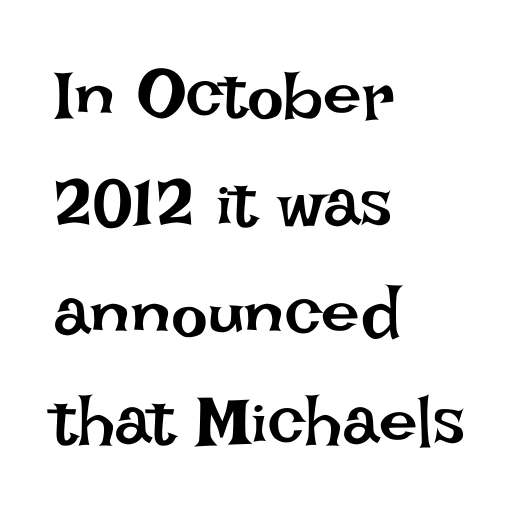
{"italic": "no", "bold": "no", "weight": "regular", "width": "normal", "stroke_contrast": "low", "x_height": "large", "monospaced": "no", "underline": "no", "align": "left", "line_spacing": "normal", "line_spacing_ratio": 1.58, "letter_spacing": "normal", "letter_spacing_em": 0.0, "glyph_px": 69}
